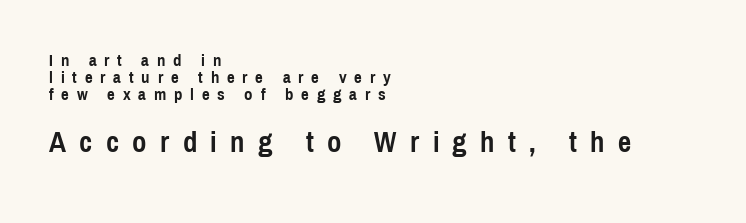
The image shows 29 px semibold, condensed sans-serif type, upright; set left-aligned, tight line spacing (0.99x), unusually wide letter spacing (+0.46 em), not underlined; the second (bottom) block is 1.71x larger; a medium x-height.
